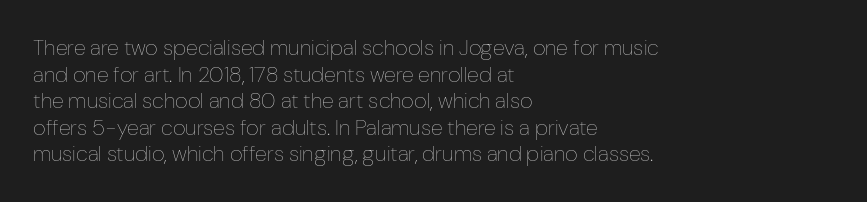
{"italic": "no", "bold": "no", "underline": "no", "align": "left", "line_spacing_ratio": 1.21, "letter_spacing": "normal", "letter_spacing_em": 0.0, "glyph_px": 22}
